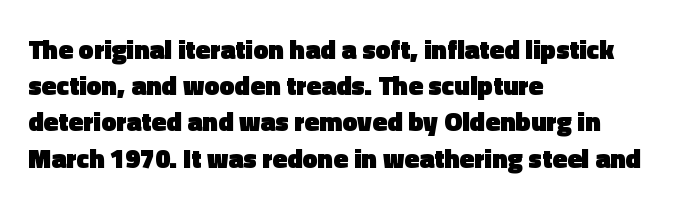
Q: Is the text bold? A: Yes.
Q: Is the text italic (slanted)? A: No, it is upright.
Q: Is the text underlined? A: No.
Q: How is the paragraph aligned? A: Left-aligned.
Q: Is the spacing between letters normal or unusually wide? A: Normal.
Q: Is the spacing between lines tight, normal or loose? A: Normal.
